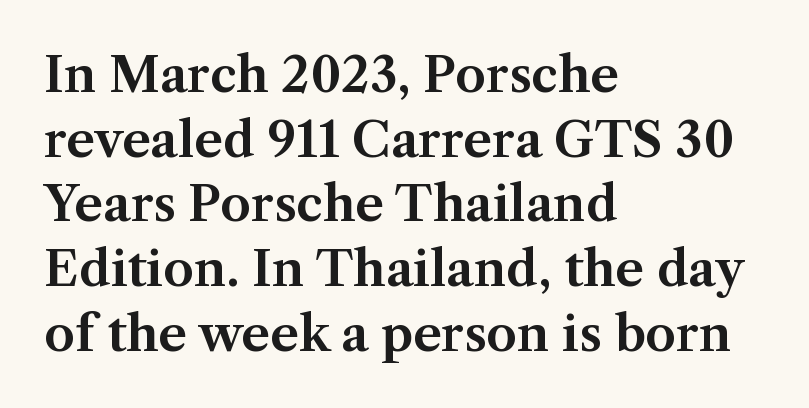
The image shows 49 px serif type, upright; set left-aligned, normal line spacing (1.32x), normal letter spacing, not underlined; medium stroke contrast and a medium x-height.
